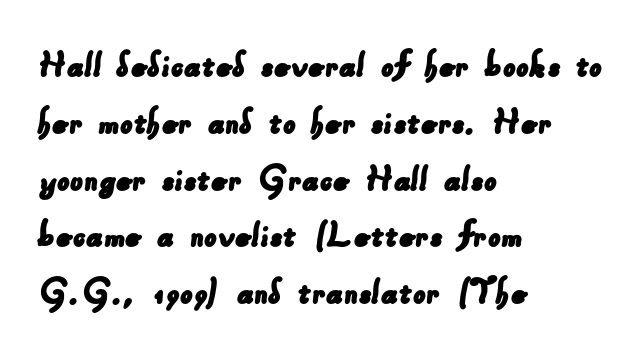
Q: Is the typeface a serif or a sans-serif typeface? A: Sans-serif.
Q: Is the text underlined? A: No.
Q: How is the paragraph aligned? A: Left-aligned.
Q: Is the spacing between letters normal or unusually wide? A: Normal.
Q: Is the spacing between lines tight, normal or loose? A: Normal.
Q: Width (condensed, normal, or wide)? A: Normal.
Q: Stroke contrast? A: Low.
Q: x-height? A: Small.
Q: Monospaced? A: No.
